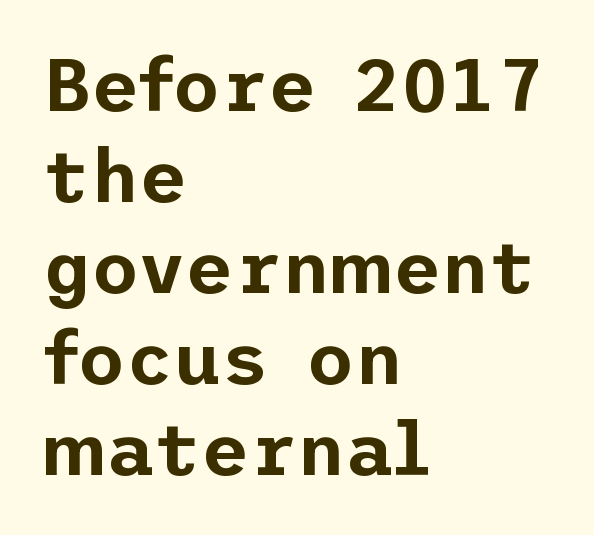
Q: Is the text italic (slanted)? A: No, it is upright.
Q: Is the typeface a serif or a sans-serif typeface? A: Sans-serif.
Q: Is the text underlined? A: No.
Q: How is the paragraph aligned? A: Left-aligned.
Q: Is the spacing between letters normal or unusually wide? A: Normal.
Q: Width (condensed, normal, or wide)? A: Normal.
Q: Stroke contrast? A: Low.
Q: x-height? A: Medium.
